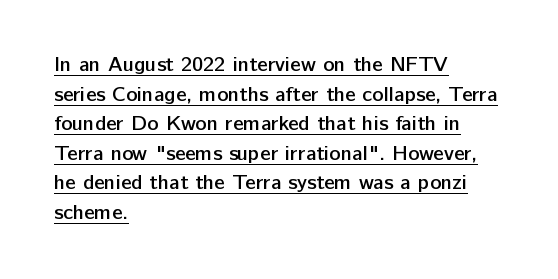
{"italic": "no", "bold": "semi", "underline": "yes", "align": "left", "line_spacing": "normal", "line_spacing_ratio": 1.41, "letter_spacing": "normal", "letter_spacing_em": 0.0, "glyph_px": 21}
